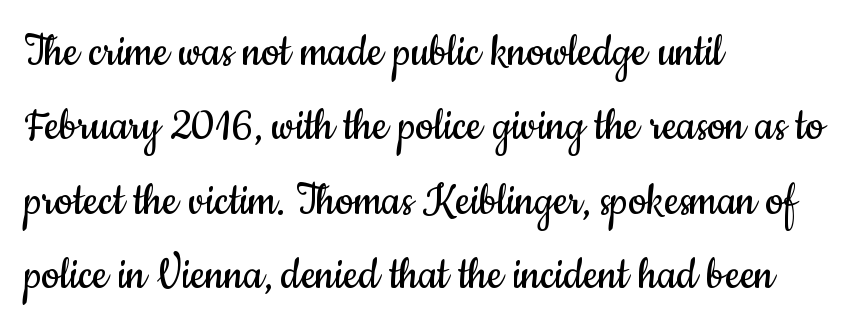
Q: Is the text bold? A: No.
Q: Is the text italic (slanted)? A: Yes.
Q: Is the typeface a serif or a sans-serif typeface? A: Sans-serif.
Q: Is the text underlined? A: No.
Q: How is the paragraph aligned? A: Left-aligned.
Q: Is the spacing between letters normal or unusually wide? A: Normal.
Q: Is the spacing between lines tight, normal or loose? A: Normal.
Q: Width (condensed, normal, or wide)? A: Condensed.
Q: Stroke contrast? A: Low.
Q: x-height? A: Small.
Q: Monospaced? A: No.
